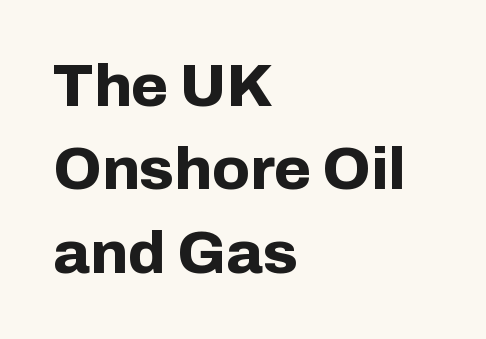
{"serif": "no", "italic": "no", "bold": "yes", "weight": "bold", "width": "normal", "stroke_contrast": "low", "x_height": "medium", "monospaced": "no", "underline": "no", "align": "left", "line_spacing": "normal", "line_spacing_ratio": 1.39, "letter_spacing": "normal", "letter_spacing_em": 0.0, "glyph_px": 60}
